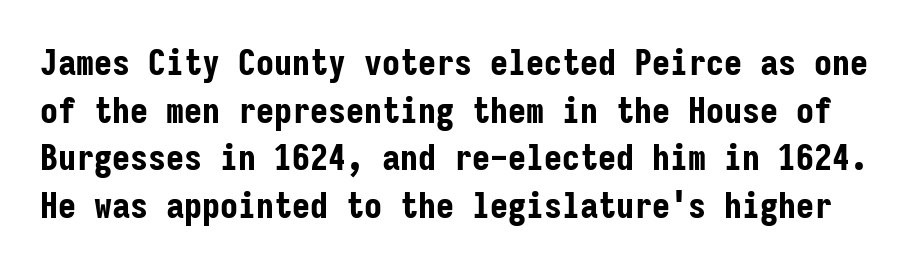
Q: Is the text bold? A: Yes.
Q: Is the text italic (slanted)? A: No, it is upright.
Q: Is the typeface a serif or a sans-serif typeface? A: Sans-serif.
Q: Is the text underlined? A: No.
Q: Is the spacing between letters normal or unusually wide? A: Normal.
Q: Is the spacing between lines tight, normal or loose? A: Normal.
Q: Width (condensed, normal, or wide)? A: Condensed.
Q: Stroke contrast? A: Low.
Q: x-height? A: Medium.
Q: Monospaced? A: Yes.
